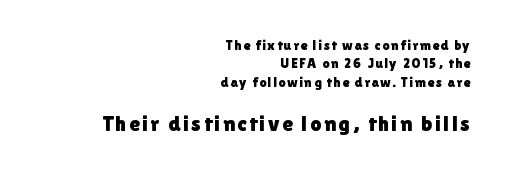
Q: Is the text italic (slanted)? A: No, it is upright.
Q: Is the text underlined? A: No.
Q: How is the paragraph aligned? A: Right-aligned.
Q: Is the spacing between lines tight, normal or loose? A: Normal.
Q: Which block of text is set in a larger size, the first (top) or the second (bottom)? A: The second (bottom) one.
